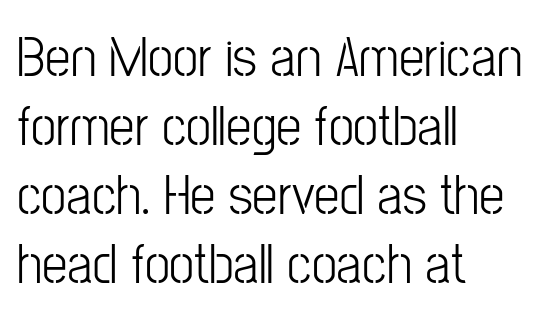
This rendering features lettering with no underline. Does the copy run flush right? No — it runs flush left. These lines keep a tight, regular rhythm from letter to letter. Do the characters align in a grid? No, the font is proportional. The passage shown is typeset with a sans-serif family. Posture: straight, roman, zero tilt.
